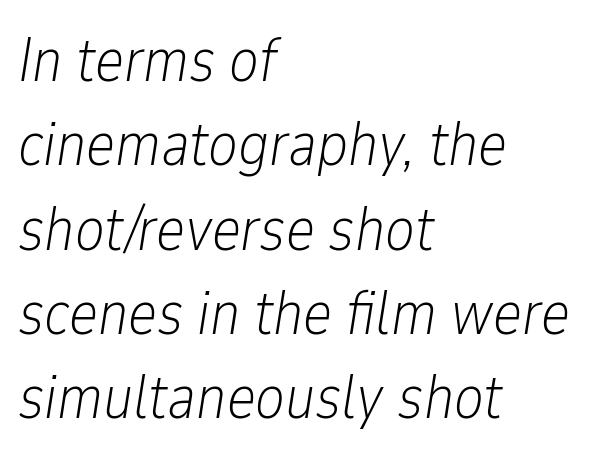
The image shows 62 px light, condensed type, italic (leaning right); set left-aligned, normal line spacing (1.36x), normal letter spacing, not underlined; low stroke contrast and a medium x-height.
